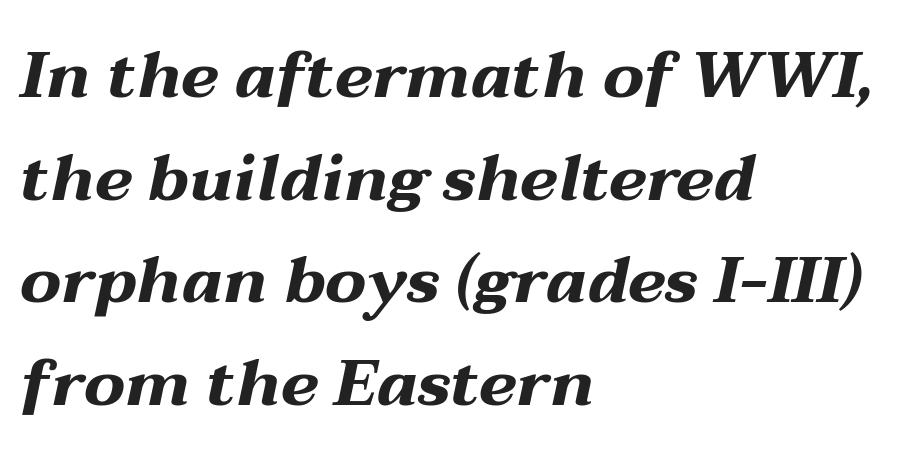
The image shows 65 px bold, wide type, italic (leaning right); set left-aligned, normal line spacing (1.58x), normal letter spacing, not underlined; medium stroke contrast and a medium x-height.
